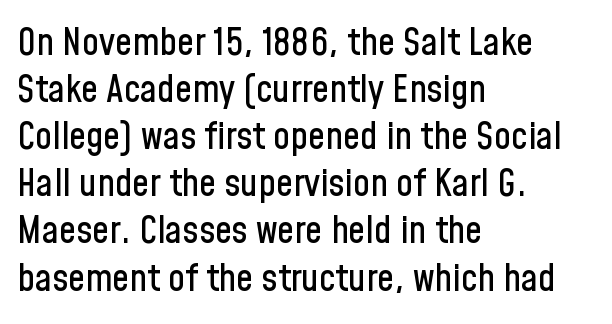
{"serif": "no", "italic": "no", "width": "condensed", "stroke_contrast": "low", "x_height": "medium", "monospaced": "no", "underline": "no", "align": "left", "line_spacing_ratio": 1.24, "letter_spacing": "normal", "letter_spacing_em": 0.0, "glyph_px": 38}
